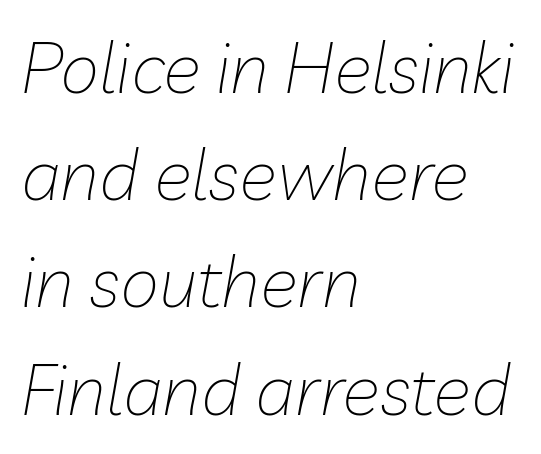
{"italic": "yes", "lean": "right", "slant_degrees": 10, "bold": "no", "weight": "thin", "width": "normal", "stroke_contrast": "low", "x_height": "medium", "monospaced": "no", "underline": "no", "align": "left", "line_spacing": "normal", "line_spacing_ratio": 1.51, "letter_spacing": "normal", "letter_spacing_em": 0.0, "glyph_px": 71}
